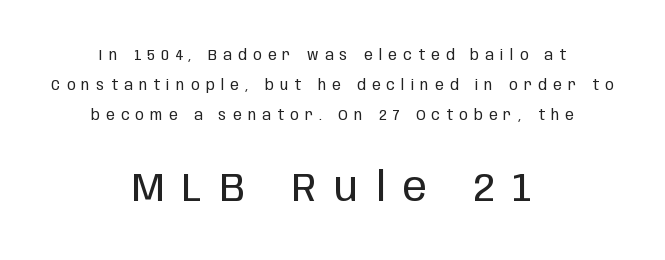
Weight: not bold — regular or lighter. Nope, no serifs anywhere on these letters. A typesetter would mark this as roman, not italic. Has an underline been added? It has not. The face used here appears at its bigger size in the lower chunk. The passage shown stacks its lines with a broad gap.
